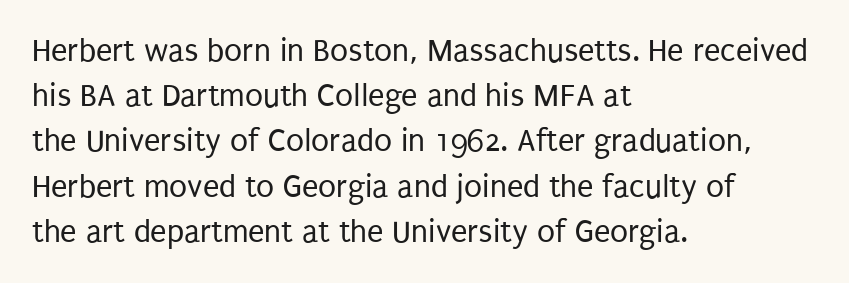
Q: Is the text bold? A: No.
Q: Is the text italic (slanted)? A: No, it is upright.
Q: Is the typeface a serif or a sans-serif typeface? A: Sans-serif.
Q: Is the text underlined? A: No.
Q: How is the paragraph aligned? A: Left-aligned.
Q: Is the spacing between letters normal or unusually wide? A: Normal.
Q: Is the spacing between lines tight, normal or loose? A: Normal.
Q: Width (condensed, normal, or wide)? A: Condensed.
Q: Stroke contrast? A: Low.
Q: x-height? A: Large.
Q: Monospaced? A: No.
